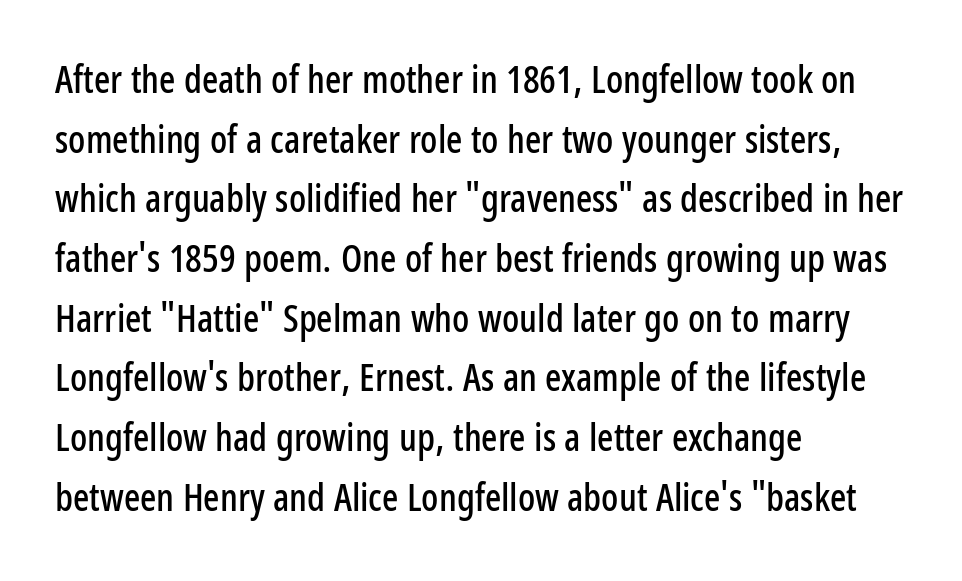
{"serif": "no", "italic": "no", "width": "condensed", "stroke_contrast": "low", "x_height": "medium", "monospaced": "no", "underline": "no", "align": "left", "line_spacing": "normal", "line_spacing_ratio": 1.57, "letter_spacing": "normal", "letter_spacing_em": 0.0, "glyph_px": 38}
